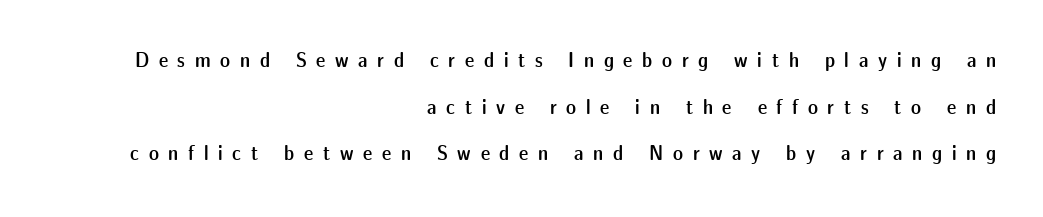
The image shows 21 px text type, upright; set right-aligned, loose line spacing (2.22x), unusually wide letter spacing (+0.46 em), not underlined.
